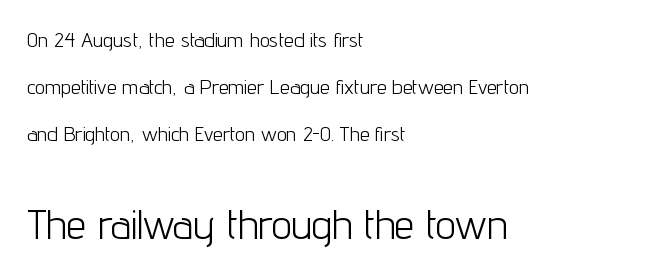
{"serif": "no", "italic": "no", "bold": "no", "weight": "light", "width": "condensed", "stroke_contrast": "low", "x_height": "medium", "monospaced": "no", "underline": "no", "align": "left", "line_spacing": "loose", "line_spacing_ratio": 2.35, "letter_spacing": "normal", "letter_spacing_em": 0.0, "larger_block": "second", "size_ratio": 2.0, "glyph_px": 40}
